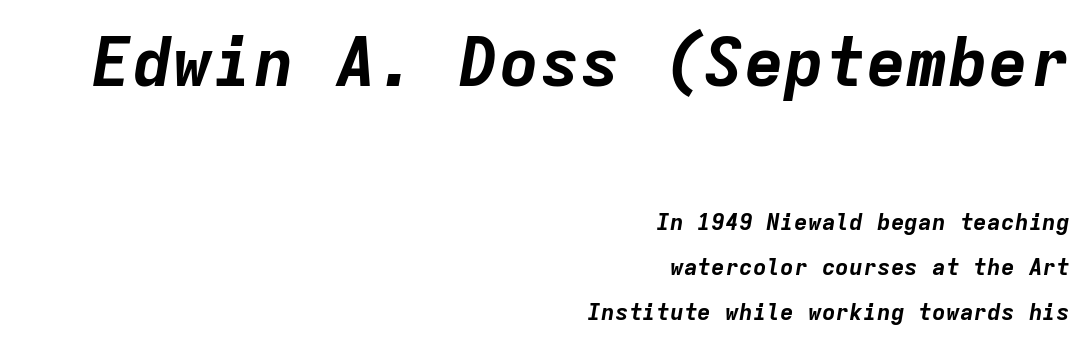
You can tell it's italic because the verticals aren't actually vertical. The foot of each line stays bare and open. Block one is the big one; block two sits smaller underneath. In terms of leading, this rendering errs on the spacious side. The paragraph shown leans on its right margin. Think of a typewriter: that constant character pitch is what you see here.
